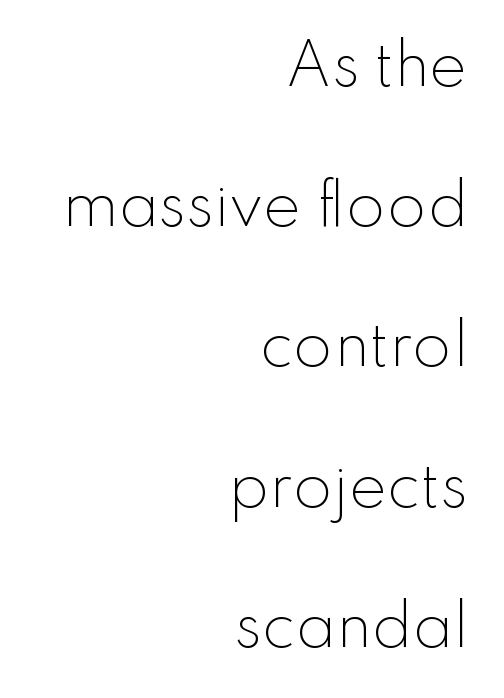
{"serif": "no", "italic": "no", "bold": "no", "weight": "light", "width": "normal", "stroke_contrast": "low", "x_height": "small", "monospaced": "no", "underline": "no", "align": "right", "line_spacing": "loose", "line_spacing_ratio": 2.46, "letter_spacing": "normal", "letter_spacing_em": 0.0, "glyph_px": 57}
